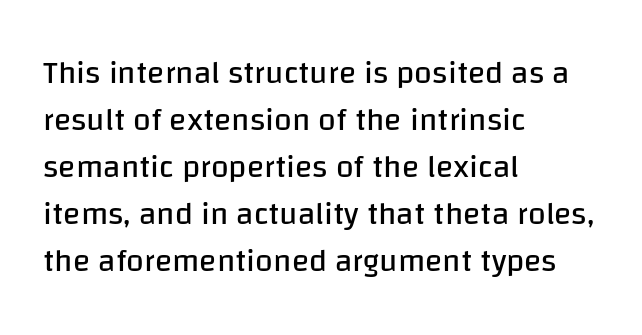
Q: Is the text bold? A: No.
Q: Is the text italic (slanted)? A: No, it is upright.
Q: Is the typeface a serif or a sans-serif typeface? A: Sans-serif.
Q: Is the text underlined? A: No.
Q: How is the paragraph aligned? A: Left-aligned.
Q: Is the spacing between letters normal or unusually wide? A: Normal.
Q: Is the spacing between lines tight, normal or loose? A: Normal.
Q: Width (condensed, normal, or wide)? A: Normal.
Q: Stroke contrast? A: Low.
Q: x-height? A: Large.
Q: Monospaced? A: No.
